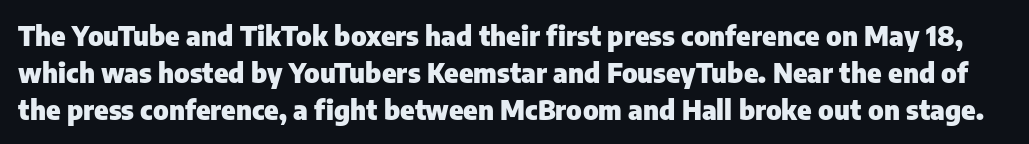
Notice how the stems are strictly vertical — no italics here. Pretty heavy lettering here — definitely bold. Glance below the letters and you will spot only blank space. In terms of letterspacing, this is plain default setting. Interline gaps are of average width in this sample.
